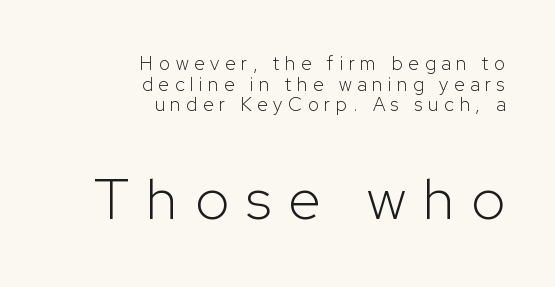
The image shows 58 px light sans-serif type, upright; set right-aligned, tight line spacing (1.09x), unusually wide letter spacing (+0.3 em), not underlined; the second (bottom) block is 3.05x larger; low stroke contrast and a medium x-height.
